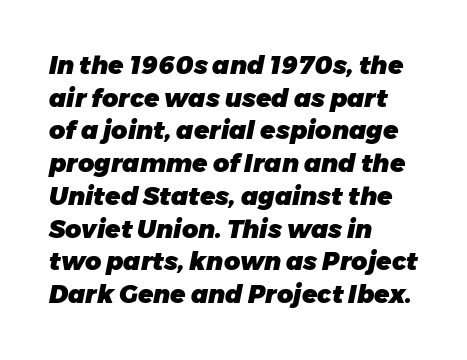
Heavy, bold letterforms. This sample uses an oblique cut, with every glyph tilted off the vertical. Glyph-to-glyph distance matches everyday printed text. A normal amount of white space separates one row of letters from the next.
